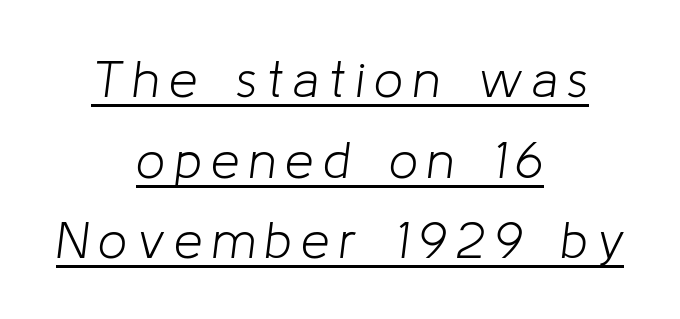
The whitespace from short lines is split evenly between both sides. The line-height multiplier appears to be the usual default. The specimen includes a rule beneath the text block's lines. Vertical stems look standard width or narrower in stroke. The face used here is proportionally spaced, like ordinary book or web type.
